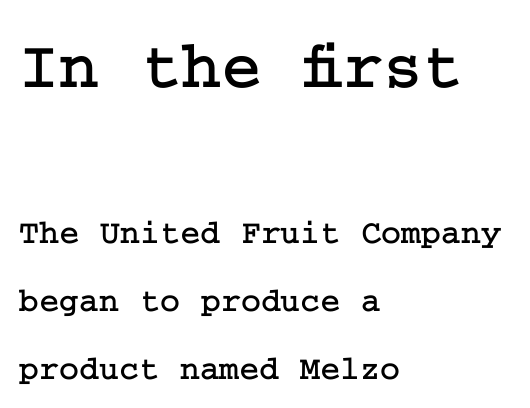
The image shows 68 px serif type, upright; set left-aligned, loose line spacing (2.0x), normal letter spacing, not underlined; the first (top) block is 2.0x larger; low stroke contrast and a medium x-height.
